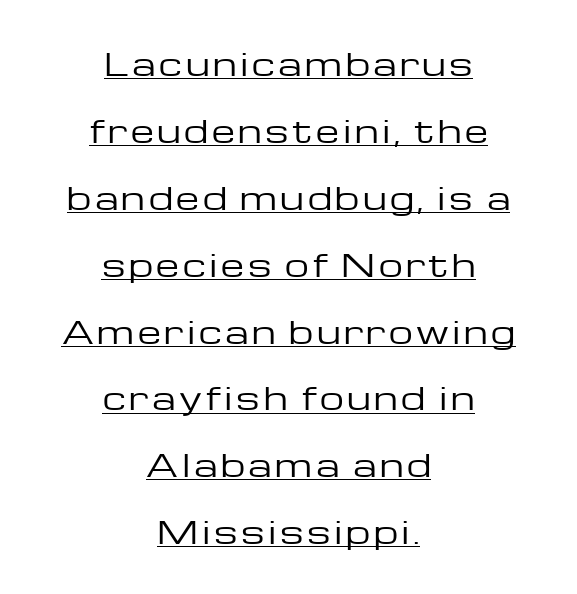
The lines are spread far apart with generous leading. Heaviness? Minimal to ordinary, like unemphasized prose. The characters display no serif detailing; their extremities are plain. Every word sits above its own underline. Ascenders rise straight up at ninety degrees.
